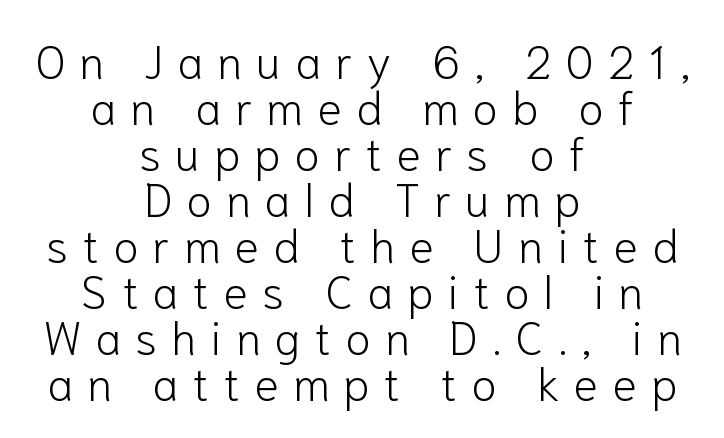
The image shows 46 px light sans-serif type, upright; set centered, tight line spacing (1.0x), unusually wide letter spacing (+0.31 em), not underlined; low stroke contrast and a medium x-height.
